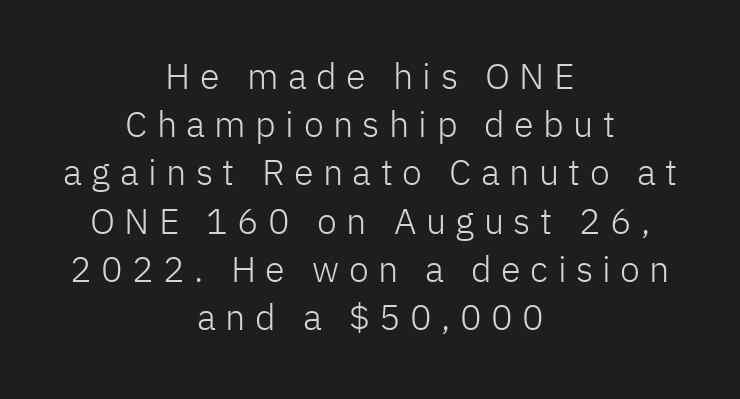
{"serif": "no", "italic": "no", "bold": "no", "weight": "light", "width": "normal", "stroke_contrast": "low", "x_height": "medium", "monospaced": "no", "underline": "no", "align": "center", "line_spacing": "normal", "line_spacing_ratio": 1.34, "letter_spacing": "wide", "letter_spacing_em": 0.26, "glyph_px": 36}
